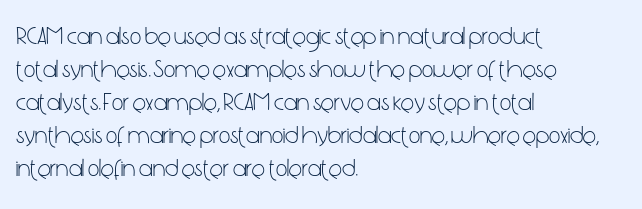
{"italic": "no", "bold": "no", "underline": "no", "align": "left", "line_spacing": "normal", "line_spacing_ratio": 1.32, "letter_spacing": "normal", "letter_spacing_em": 0.0, "glyph_px": 25}
